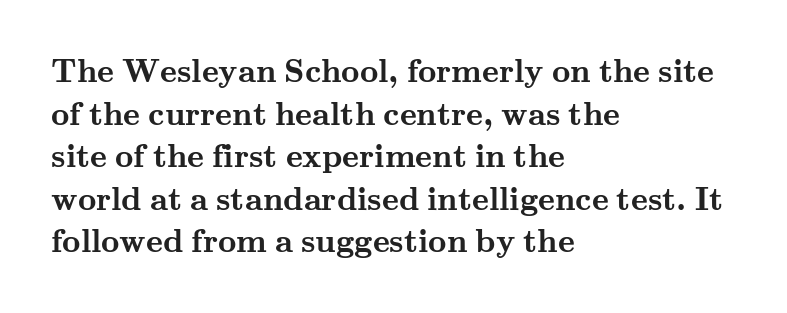
The image shows 32 px semibold, wide serif type, upright; set left-aligned, normal line spacing (1.33x), normal letter spacing, not underlined; medium stroke contrast and a small x-height.
